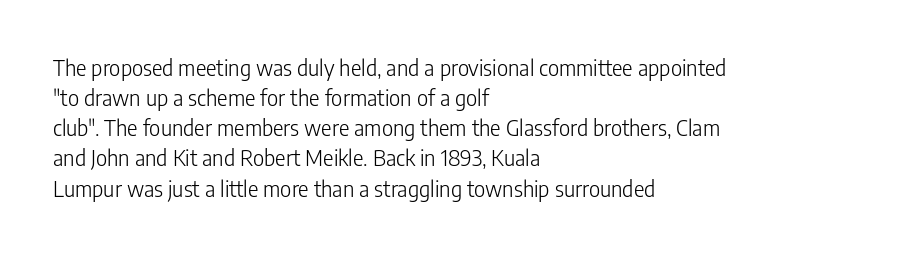
Q: Is the text bold? A: No.
Q: Is the text italic (slanted)? A: No, it is upright.
Q: Is the text underlined? A: No.
Q: How is the paragraph aligned? A: Left-aligned.
Q: Is the spacing between letters normal or unusually wide? A: Normal.
Q: Is the spacing between lines tight, normal or loose? A: Normal.
